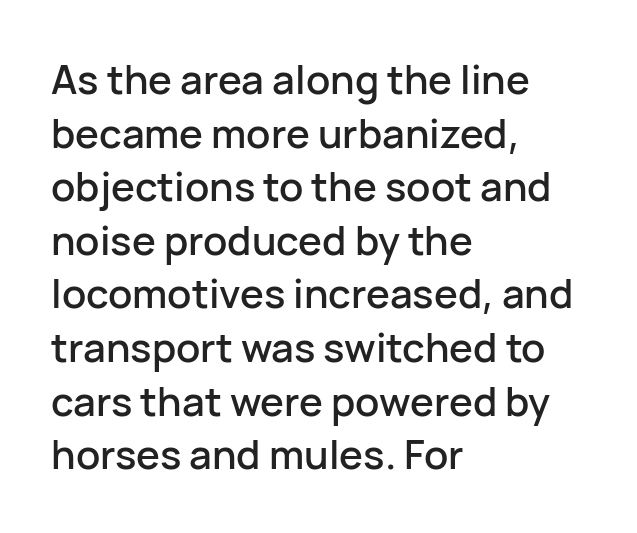
{"serif": "no", "italic": "no", "width": "normal", "stroke_contrast": "low", "x_height": "medium", "monospaced": "no", "underline": "no", "align": "left", "line_spacing": "normal", "line_spacing_ratio": 1.34, "letter_spacing": "normal", "letter_spacing_em": 0.0, "glyph_px": 40}
